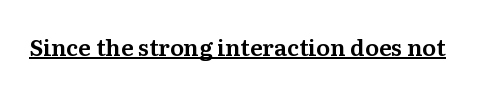
{"italic": "no", "underline": "yes", "letter_spacing": "normal", "letter_spacing_em": 0.0, "glyph_px": 23}
